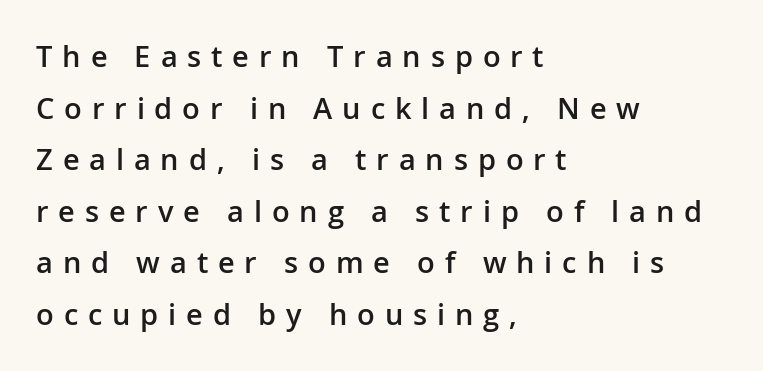
Varying glyph widths throughout — classic text-font behaviour. The text block is weighted toward the left margin, trailing off unevenly rightward. Substantial extra tracking has been applied to these lines. The glyphs are unaccompanied by any horizontal stroke below them. Compared with an ordinary text face, these strokes are moderately heavier — a semibold.
